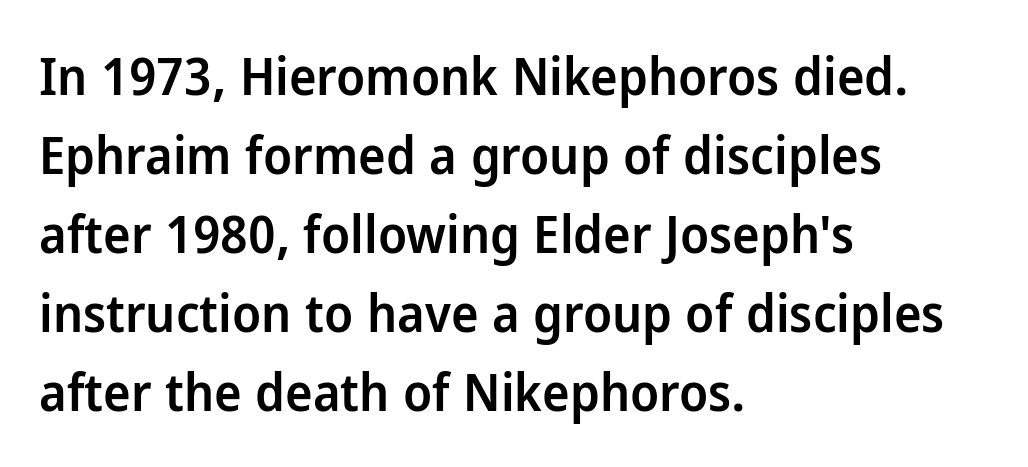
{"serif": "no", "italic": "no", "bold": "semi", "weight": "semibold", "width": "normal", "stroke_contrast": "low", "x_height": "medium", "monospaced": "no", "underline": "no", "align": "left", "line_spacing": "normal", "line_spacing_ratio": 1.52, "letter_spacing": "normal", "letter_spacing_em": 0.0, "glyph_px": 52}
